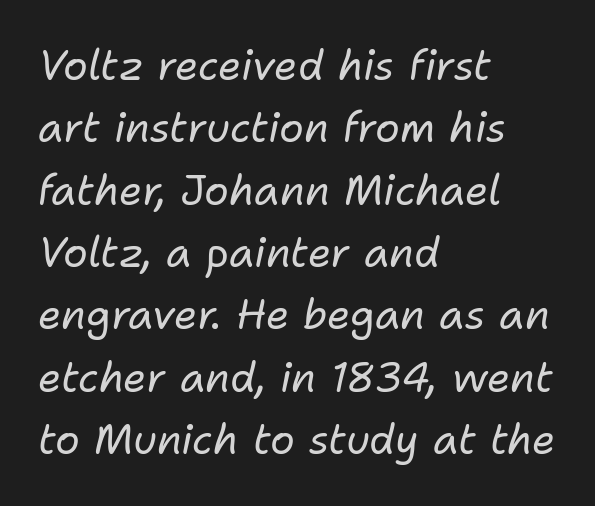
The typesetting does not lean heavy: it is not bold. The rendering uses natural spacing where letterforms have individual widths. Posture: slanted. The space directly below the letters is spotless. Compared with typical paragraphs, the rows here are spaced about the same.
